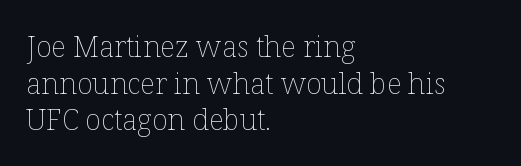
Q: Is the text bold? A: No.
Q: Is the text italic (slanted)? A: No, it is upright.
Q: Is the text underlined? A: No.
Q: How is the paragraph aligned? A: Left-aligned.
Q: Is the spacing between letters normal or unusually wide? A: Normal.
Q: Is the spacing between lines tight, normal or loose? A: Normal.
Q: Width (condensed, normal, or wide)? A: Normal.
Q: Stroke contrast? A: Low.
Q: x-height? A: Medium.
Q: Monospaced? A: No.
